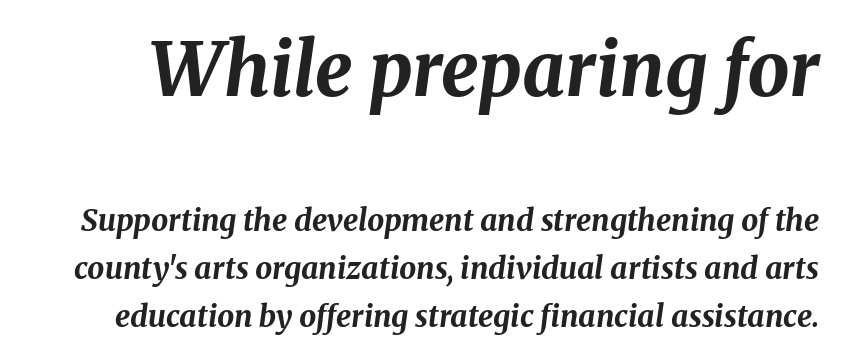
The rows are spaced the way most documents space them. Slant detected: the letters are inclined. How are the letters spaced? Ordinarily, with no added tracking. A typesetter would call this proportional, since set widths differ per character. A clean baseline with only descenders dipping below it. Does the bottom block carry the larger type? No, the top block does.
